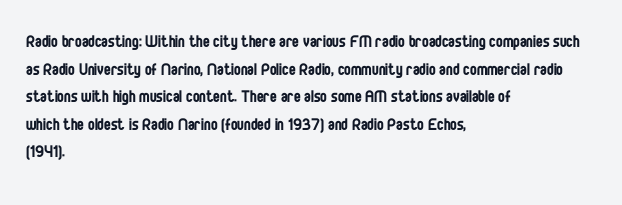
This rendering leaves character spacing at its baseline value. These lines stack with their left ends in a neat column. Reading down the column, the eye jumps a familiar distance to each next line. Stroke mass is kept to a normal reading level or below. Unlike italic type, these characters show no tilt at all. No word sits above an underline.
